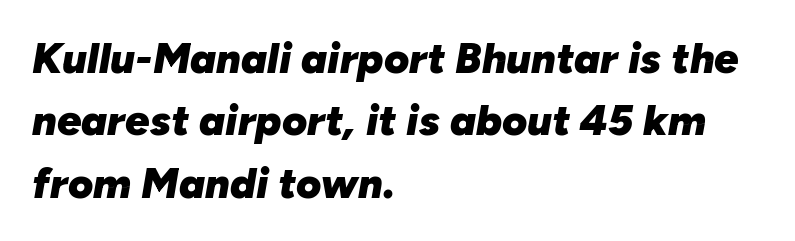
Q: Is the text bold? A: Yes.
Q: Is the text italic (slanted)? A: Yes, it leans right by about 10 degrees.
Q: Is the text underlined? A: No.
Q: How is the paragraph aligned? A: Left-aligned.
Q: Is the spacing between letters normal or unusually wide? A: Normal.
Q: Is the spacing between lines tight, normal or loose? A: Normal.
Q: Width (condensed, normal, or wide)? A: Normal.
Q: Stroke contrast? A: Low.
Q: x-height? A: Medium.
Q: Monospaced? A: No.
